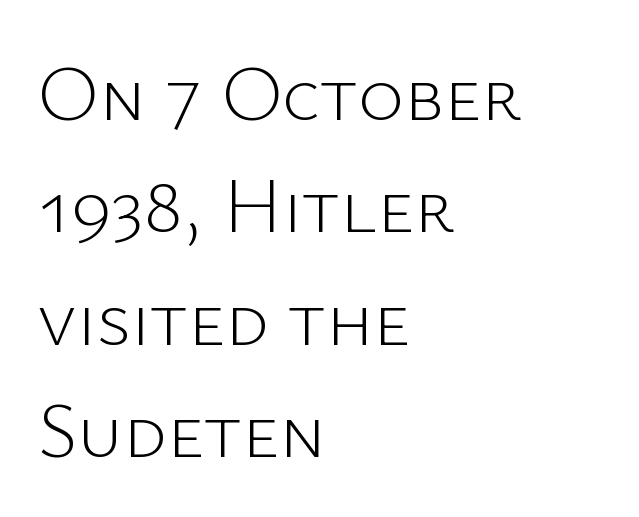
{"serif": "no", "italic": "no", "bold": "no", "weight": "light", "width": "normal", "stroke_contrast": "low", "x_height": "medium", "monospaced": "no", "underline": "no", "align": "left", "line_spacing": "normal", "line_spacing_ratio": 1.44, "letter_spacing": "normal", "letter_spacing_em": 0.0, "glyph_px": 78}
